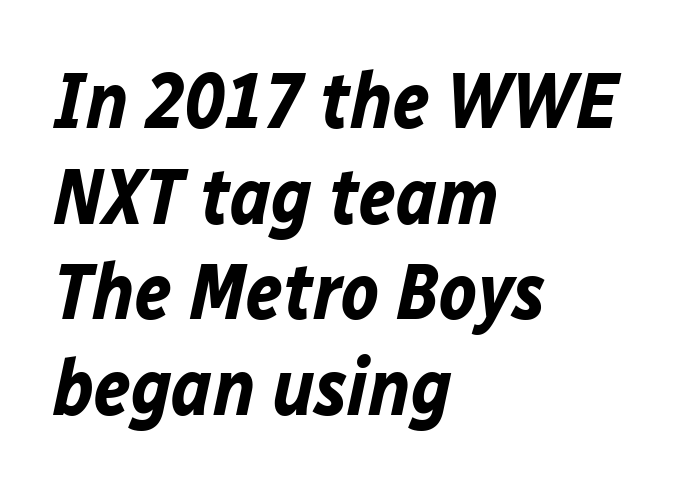
{"italic": "yes", "lean": "right", "slant_degrees": 12, "bold": "yes", "weight": "bold", "width": "normal", "stroke_contrast": "low", "x_height": "medium", "monospaced": "no", "underline": "no", "align": "left", "line_spacing_ratio": 1.21, "letter_spacing": "normal", "letter_spacing_em": 0.0, "glyph_px": 79}
